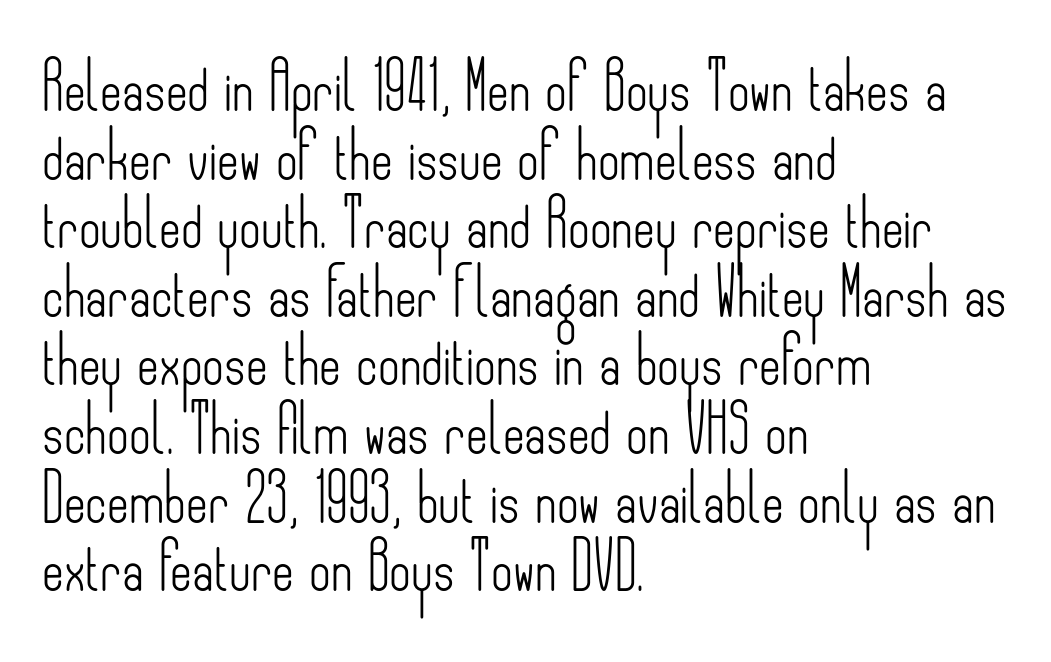
Vertical strokes here are truly vertical. Nobody touched the tracking dial on this one. Observe the absence of serifs on each vertical stroke in this sample. Teacher's note: observe the even left margin — that is flush-left alignment. A typesetter would call this proportional, since set widths differ per character. Check the space under the baseline: it is left empty.
